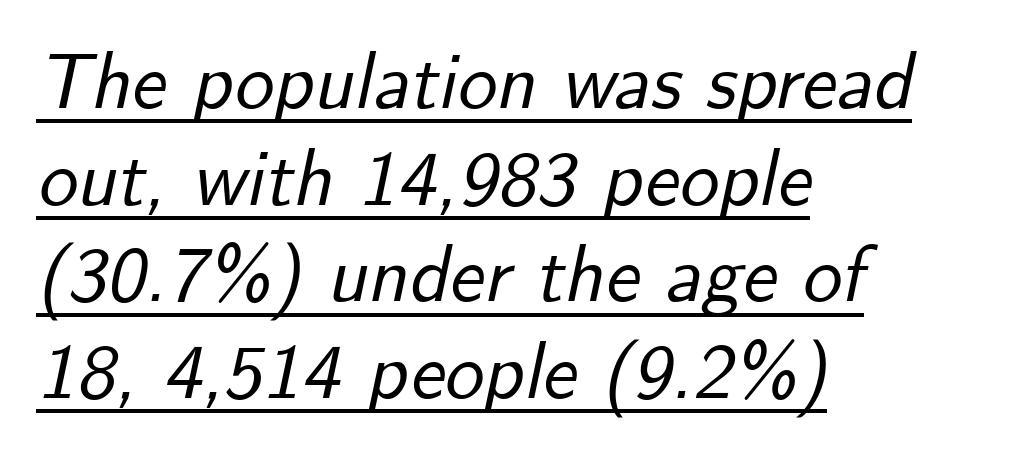
The words here are underlined. Is this a fixed-width face? No — the glyphs have proportional, varying widths. If you drew a line through each stem, it would be angled. What stands out about the letter spacing? Nothing — it is the standard amount. These lines are set flush left with a ragged right edge.
